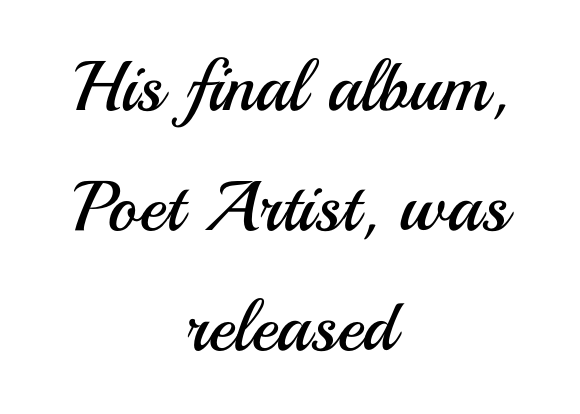
Serif or sans? Sans — the stroke terminals are bare. The line-height multiplier appears to be the usual default. Each row of text sits above clean, open space. Short note: letters normally spaced.
